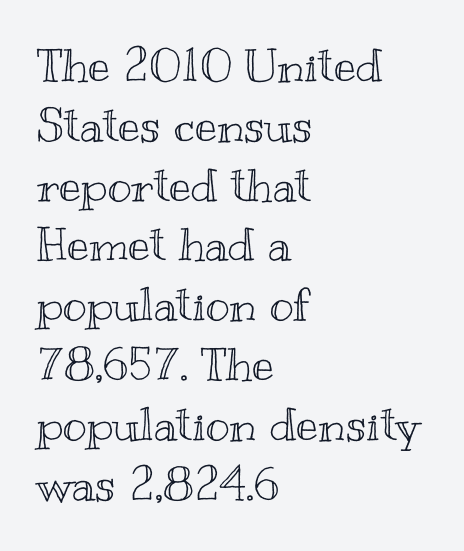
Q: Is the text italic (slanted)? A: No, it is upright.
Q: Is the text underlined? A: No.
Q: How is the paragraph aligned? A: Left-aligned.
Q: Is the spacing between letters normal or unusually wide? A: Normal.
Q: Is the spacing between lines tight, normal or loose? A: Normal.
Q: Width (condensed, normal, or wide)? A: Wide.
Q: x-height? A: Small.
Q: Monospaced? A: No.
